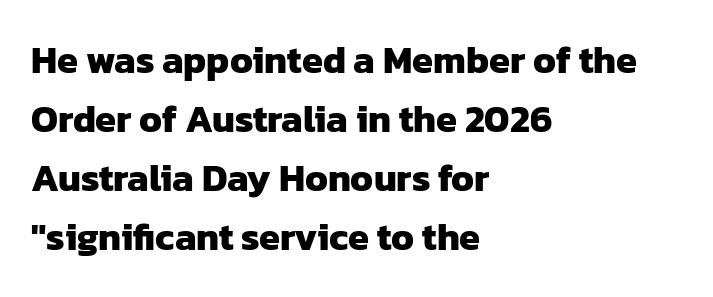
Q: Is the text bold? A: Yes.
Q: Is the typeface a serif or a sans-serif typeface? A: Sans-serif.
Q: Is the text underlined? A: No.
Q: How is the paragraph aligned? A: Left-aligned.
Q: Is the spacing between letters normal or unusually wide? A: Normal.
Q: Is the spacing between lines tight, normal or loose? A: Normal.
Q: Width (condensed, normal, or wide)? A: Normal.
Q: Stroke contrast? A: Low.
Q: x-height? A: Medium.
Q: Monospaced? A: No.
